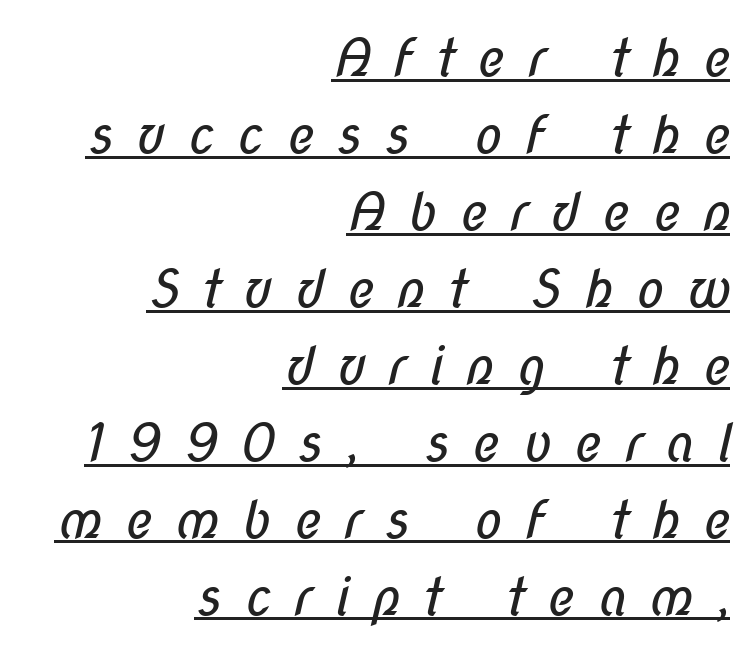
The image shows 52 px regular-weight, condensed sans-serif type; set right-aligned, normal line spacing (1.48x), unusually wide letter spacing (+0.42 em), underlined; low stroke contrast and a medium x-height.
